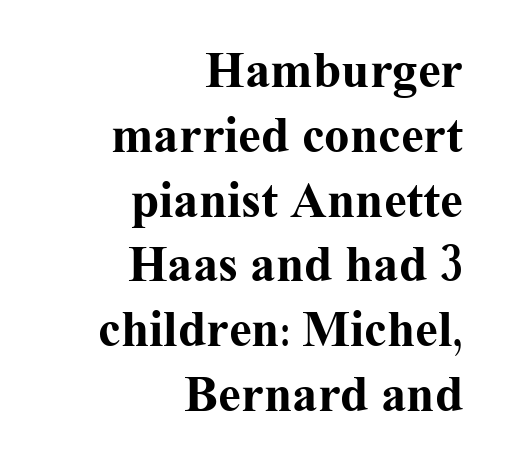
{"serif": "yes", "italic": "no", "bold": "yes", "weight": "bold", "width": "normal", "stroke_contrast": "medium", "x_height": "medium", "monospaced": "no", "underline": "no", "align": "right", "line_spacing": "normal", "line_spacing_ratio": 1.27, "letter_spacing": "normal", "letter_spacing_em": 0.0, "glyph_px": 51}
